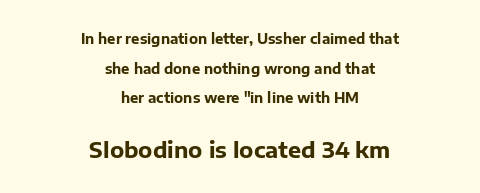
The image shows 22 px bold type, upright; set centered, loose line spacing (2.11x), normal letter spacing, not underlined; the second (bottom) block is 1.57x larger.
